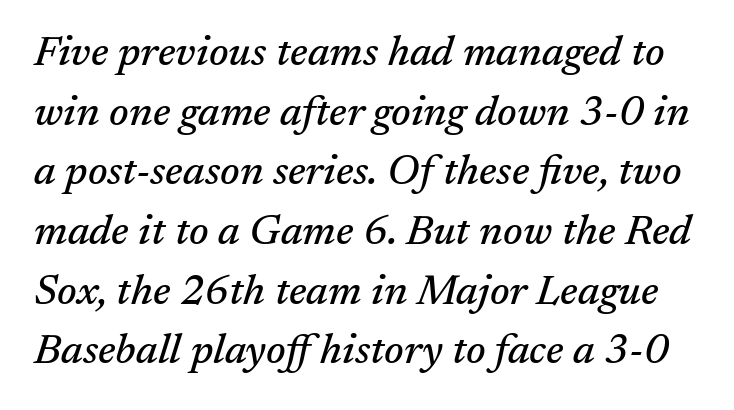
The image shows 42 px serif type, italic (leaning right); set normal line spacing (1.42x), normal letter spacing, not underlined; medium stroke contrast and a medium x-height.
